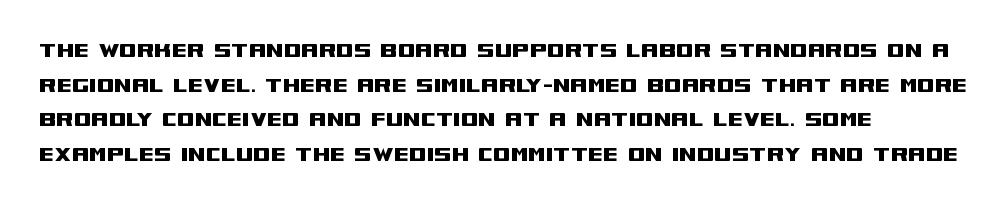
Q: Is the text italic (slanted)? A: No, it is upright.
Q: Is the text underlined? A: No.
Q: How is the paragraph aligned? A: Left-aligned.
Q: Is the spacing between letters normal or unusually wide? A: Normal.
Q: Is the spacing between lines tight, normal or loose? A: Normal.
